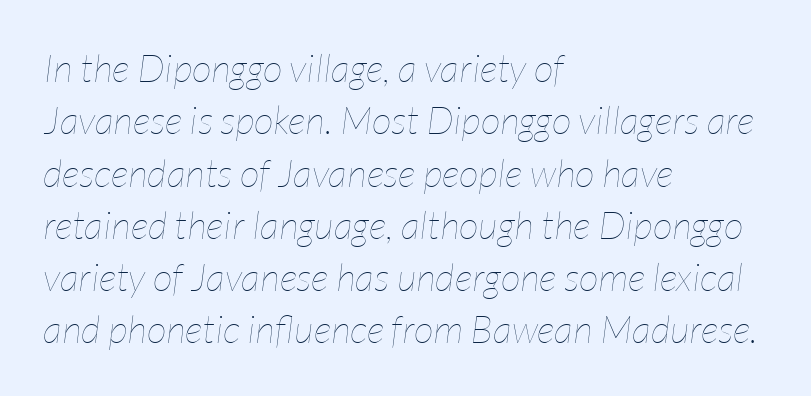
Q: Is the text bold? A: No.
Q: Is the text italic (slanted)? A: Yes, it leans right by about 7 degrees.
Q: Is the text underlined? A: No.
Q: How is the paragraph aligned? A: Left-aligned.
Q: Is the spacing between letters normal or unusually wide? A: Normal.
Q: Is the spacing between lines tight, normal or loose? A: Normal.
Q: Width (condensed, normal, or wide)? A: Condensed.
Q: Stroke contrast? A: Low.
Q: x-height? A: Medium.
Q: Monospaced? A: No.
